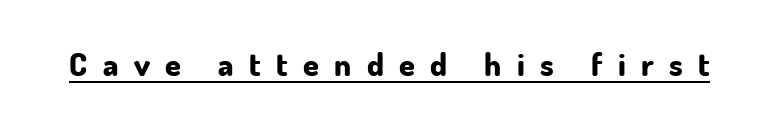
A typesetter would label this face a sans. Quick note: underline on. Tall strokes in this sample are plumb rather than angled. Each letter keeps its own natural width here, so spacing adapts to shape. Letter spacing: wide. Set as a true bold cut, around the 700 mark.
